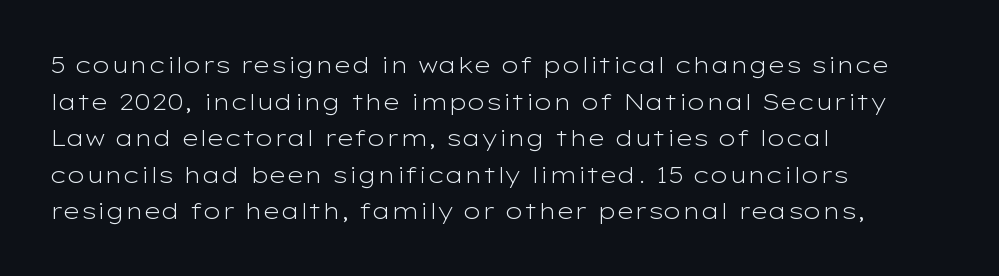
{"italic": "no", "bold": "no", "underline": "no", "align": "left", "line_spacing": "normal", "line_spacing_ratio": 1.59, "letter_spacing": "normal", "letter_spacing_em": 0.0, "glyph_px": 23}
